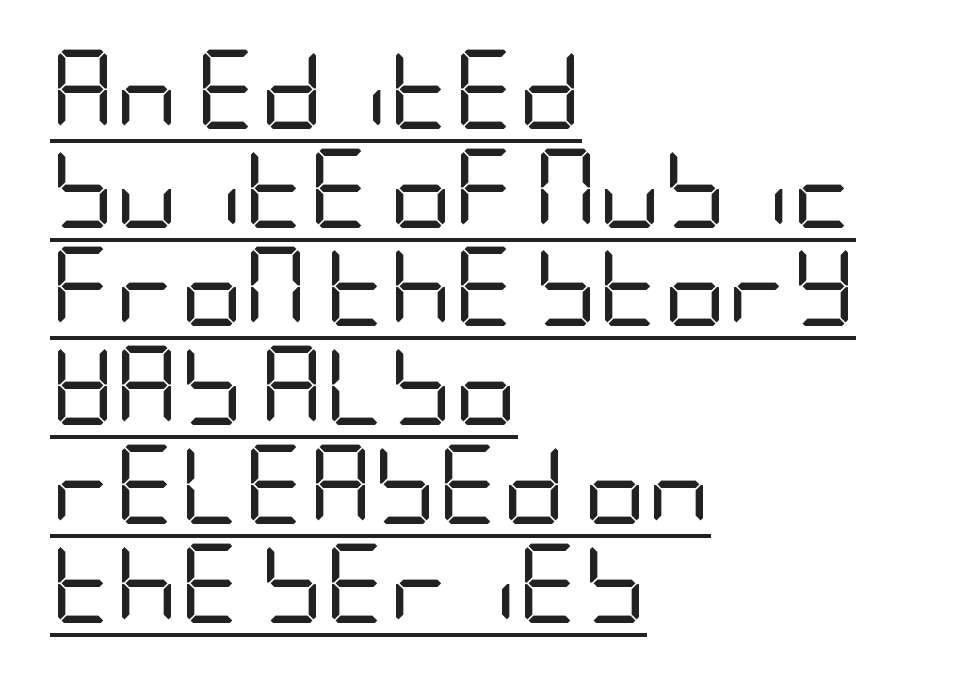
The weight would be labelled regular, book, light, or lighter still. The passage shown is typeset with a sans-serif family. The passage is arranged the way most books set body copy — flush left. Each line of the rendering has a horizontal stroke beneath the glyphs. The horizontal fit of the characters is conventional and even. One glance says typical: line gaps are just what's usual.
